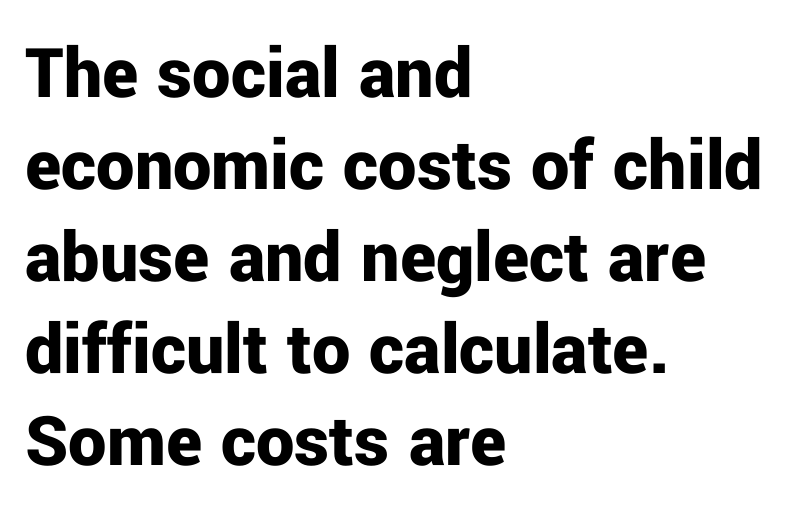
Q: Is the text bold? A: Yes.
Q: Is the text italic (slanted)? A: No, it is upright.
Q: Is the typeface a serif or a sans-serif typeface? A: Sans-serif.
Q: Is the text underlined? A: No.
Q: How is the paragraph aligned? A: Left-aligned.
Q: Is the spacing between letters normal or unusually wide? A: Normal.
Q: Width (condensed, normal, or wide)? A: Normal.
Q: Stroke contrast? A: Low.
Q: x-height? A: Medium.
Q: Monospaced? A: No.
